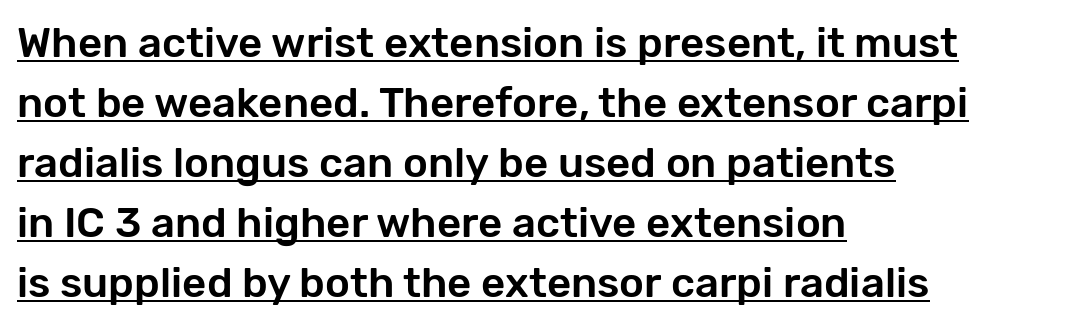
The image shows 42 px sans-serif type, upright; set left-aligned, normal line spacing (1.43x), normal letter spacing, underlined; low stroke contrast and a medium x-height.
